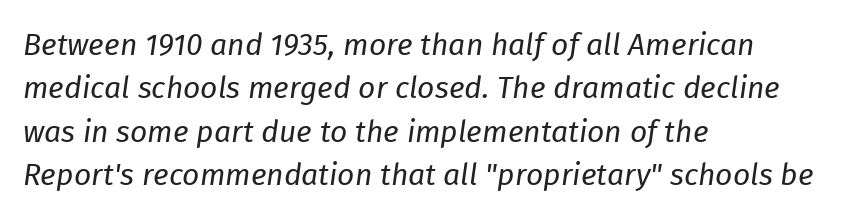
Q: Is the text bold? A: No.
Q: Is the text italic (slanted)? A: Yes, it leans right by about 8 degrees.
Q: Is the text underlined? A: No.
Q: How is the paragraph aligned? A: Left-aligned.
Q: Is the spacing between letters normal or unusually wide? A: Normal.
Q: Is the spacing between lines tight, normal or loose? A: Normal.
Q: Width (condensed, normal, or wide)? A: Normal.
Q: Stroke contrast? A: Low.
Q: x-height? A: Medium.
Q: Monospaced? A: No.
